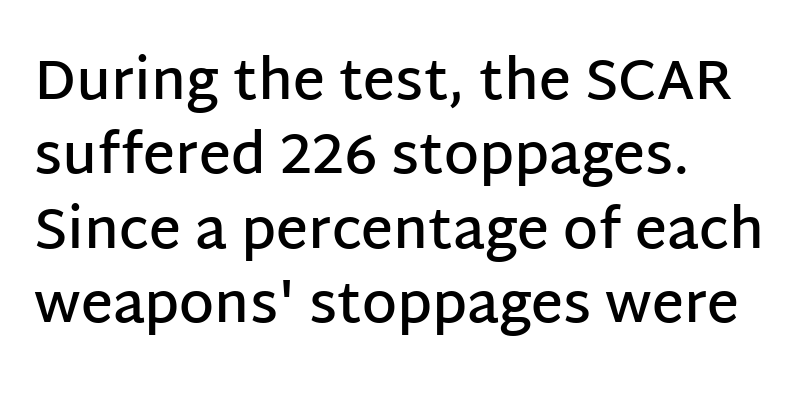
Q: Is the text bold? A: Semi-bold.
Q: Is the text italic (slanted)? A: No, it is upright.
Q: Is the typeface a serif or a sans-serif typeface? A: Sans-serif.
Q: Is the text underlined? A: No.
Q: How is the paragraph aligned? A: Left-aligned.
Q: Is the spacing between letters normal or unusually wide? A: Normal.
Q: Is the spacing between lines tight, normal or loose? A: Normal.
Q: Width (condensed, normal, or wide)? A: Normal.
Q: Stroke contrast? A: Low.
Q: x-height? A: Large.
Q: Monospaced? A: No.
